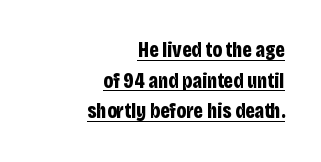
Ascenders rise straight up at ninety degrees. A full-strength bold gives these letters their thick strokes. Each new line begins a customary step beneath the previous one. Short note: letters normally spaced. The paragraph shown leans on its right margin.
